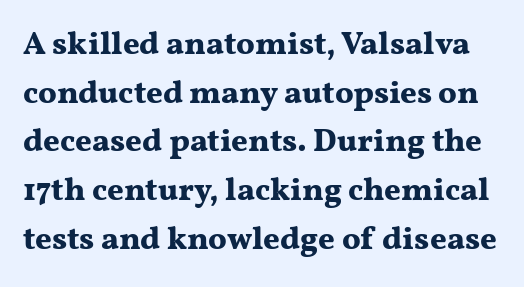
Words float on clear page, feet unadorned. Heavy-handed strokes throughout: this text is bold. This sample uses an upright cut, with every glyph sitting square on the baseline. Notice how descenders clear the ascenders below comfortably — that's standard leading.
